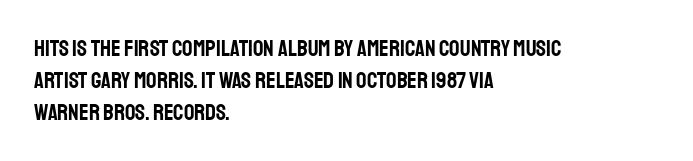
The image shows 23 px text type, upright; set left-aligned, normal line spacing (1.39x), normal letter spacing, not underlined.
